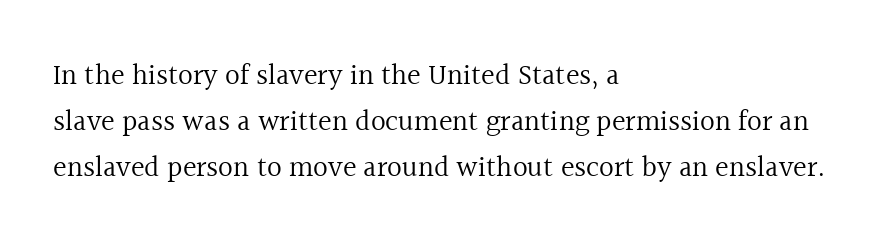
The image shows 29 px regular-weight serif type, upright; set left-aligned, normal line spacing (1.59x), normal letter spacing, not underlined; a medium x-height.
